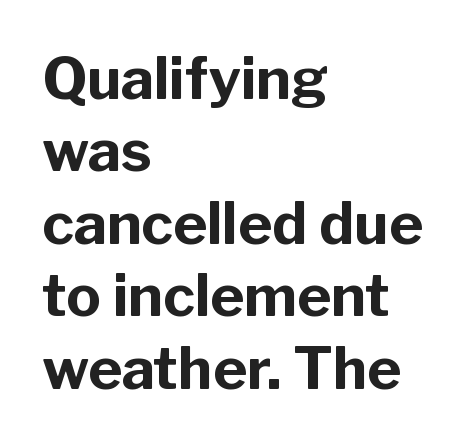
{"serif": "no", "italic": "no", "bold": "yes", "weight": "bold", "width": "normal", "stroke_contrast": "low", "x_height": "medium", "monospaced": "no", "underline": "no", "align": "left", "line_spacing": "normal", "line_spacing_ratio": 1.25, "letter_spacing": "normal", "letter_spacing_em": 0.0, "glyph_px": 58}
